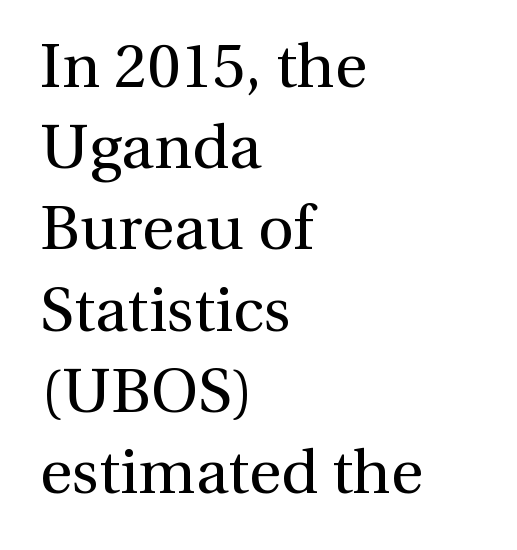
The image shows 62 px regular-weight serif type, upright; set left-aligned, normal line spacing (1.31x), normal letter spacing, not underlined; a medium x-height.
